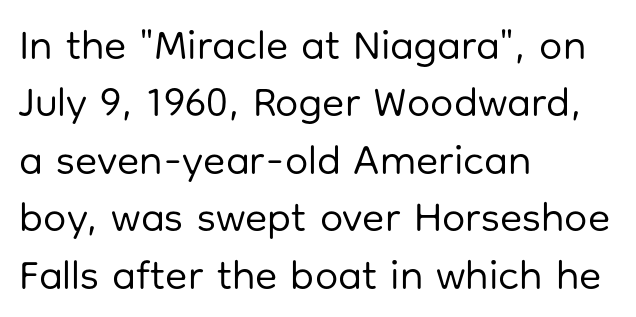
Vertical stems look standard width or narrower in stroke. The letters carry no serifs — their stems end cleanly without finishing strokes. Type without underlining. The lines are quadded left. Tracking here is standard; glyphs follow each other at the usual distance. Normally led — the rows are evenly, conventionally spaced.
